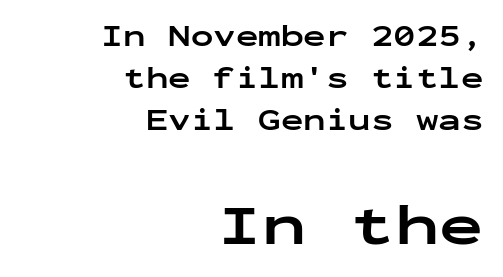
The image shows 59 px bold, wide sans-serif type, upright, monospaced; set right-aligned, normal line spacing (1.4x), normal letter spacing, not underlined; the second (bottom) block is 1.97x larger; low stroke contrast and a medium x-height.
